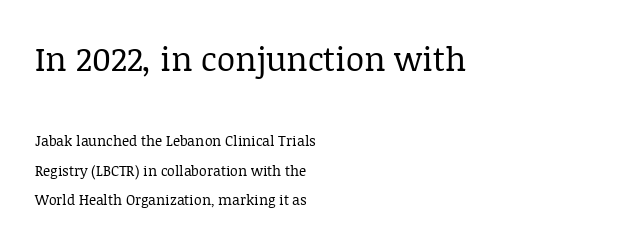
Think of a printed novel: that variable character pitch is what you see here. The passage shown stacks its lines with a broad gap. Check where the strokes stop: tiny serifs finish them off. The characters are drawn with everyday or finer stroke widths.
